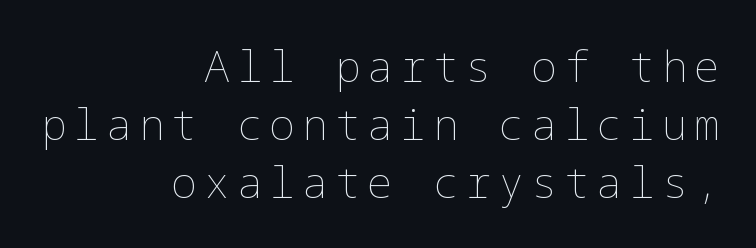
The image shows 43 px thin type, upright; set right-aligned, normal line spacing (1.35x), not underlined; low stroke contrast and a medium x-height.
